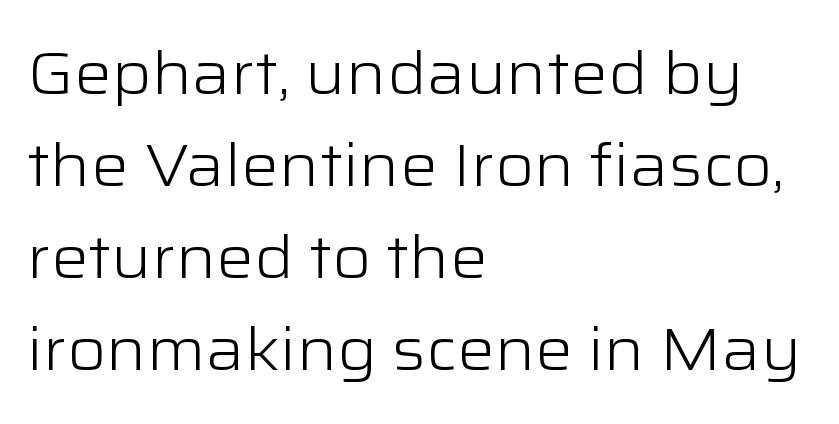
The image shows 59 px light, wide sans-serif type, upright; set left-aligned, normal line spacing (1.56x), normal letter spacing, not underlined; low stroke contrast and a medium x-height.
